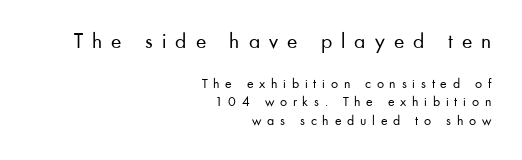
The strokes carry an ordinary text weight at most. Honestly, the row spacing looks completely unremarkable. You get the large type first, then a drop to smaller type. This is the regular roman posture of the typeface. The horizontal fit of the characters is loose and conspicuously gappy. The text block is weighted toward the right margin, trailing off unevenly leftward.
